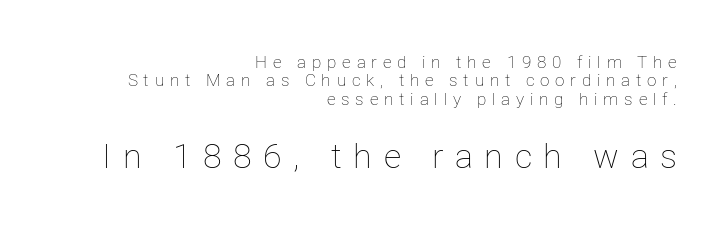
{"italic": "no", "bold": "no", "weight": "thin", "width": "normal", "stroke_contrast": "low", "x_height": "medium", "monospaced": "no", "underline": "no", "align": "right", "line_spacing": "tight", "line_spacing_ratio": 1.08, "letter_spacing": "wide", "letter_spacing_em": 0.34, "larger_block": "second", "size_ratio": 2.0, "glyph_px": 34}
